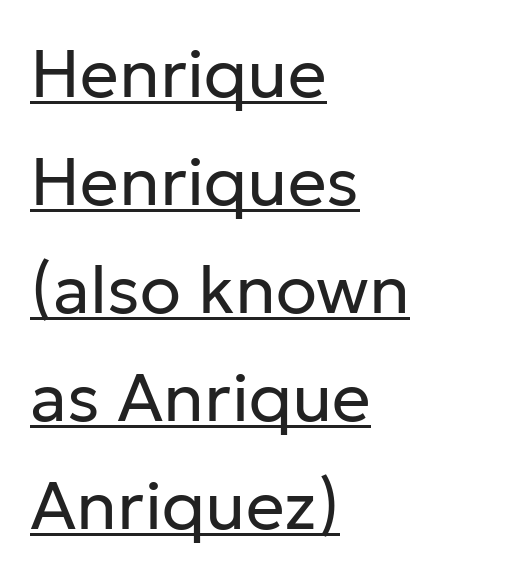
A quiet, ordinary-to-light weight characterises the typeface. Line spacing here is normal. Caption: standard tracking, unaltered. Proportional: the letters do not fall into vertical columns. The paragraph shown leans on its left margin.
